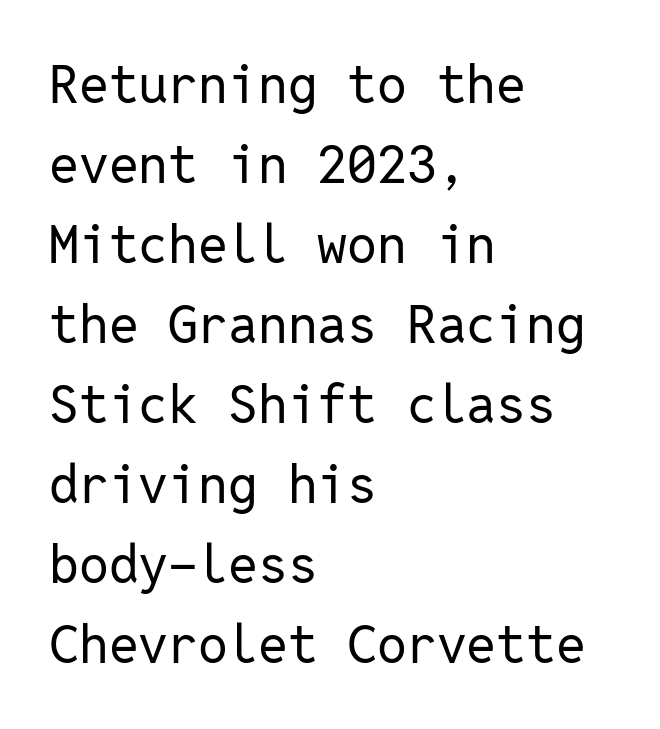
{"serif": "no", "italic": "no", "bold": "no", "weight": "regular", "width": "normal", "stroke_contrast": "low", "x_height": "medium", "monospaced": "yes", "underline": "no", "align": "left", "line_spacing": "normal", "line_spacing_ratio": 1.51, "letter_spacing": "normal", "letter_spacing_em": 0.0, "glyph_px": 53}
